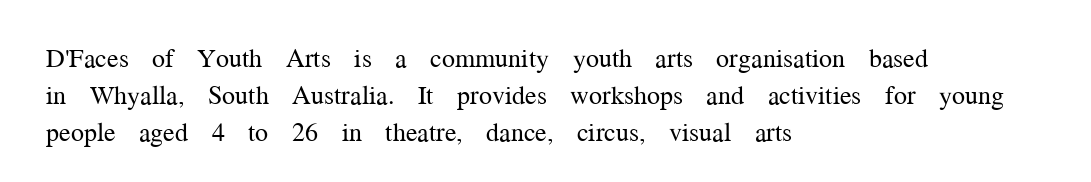
The image shows 26 px text type, upright; set left-aligned, normal line spacing (1.42x), normal letter spacing, not underlined.
